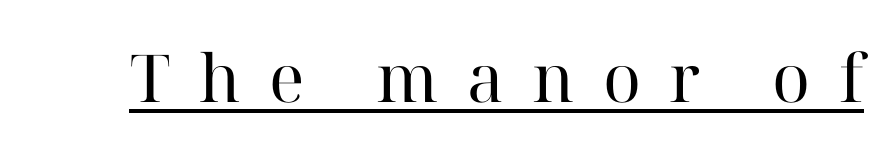
Posture: vertical. This rendering employs a face with finishing strokes, i.e., a serif. Spacing between characters has been opened up far beyond the box default. Looks like regular typesetting: each glyph gets only the width it needs. Is there an underline? Yes — a line sits under the letters.
